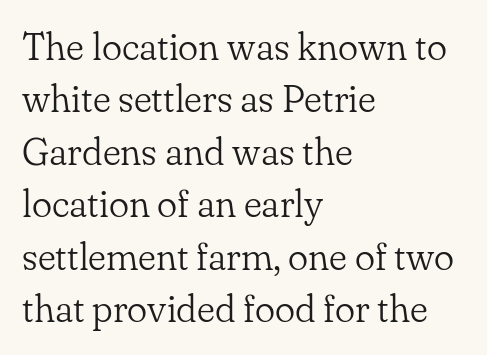
The face used here is proportionally spaced, like ordinary book or web type. This sample keeps an unexceptional amount of space between lines. The font family rendered here belongs to the serif group. Caption: face not bold, strokes unweighted. The passage shown has conventional tracking throughout. These lines were composed using upright roman letters.
